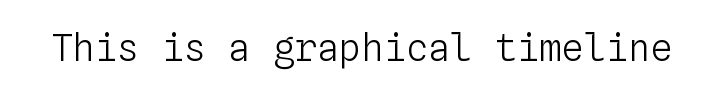
The letters stand straight up with perfectly vertical stems. Just letters on the line, the space beneath them empty. Monospaced: the letters line up in strict vertical columns. The font sits on the lighter half of the weight spectrum, regular included.
